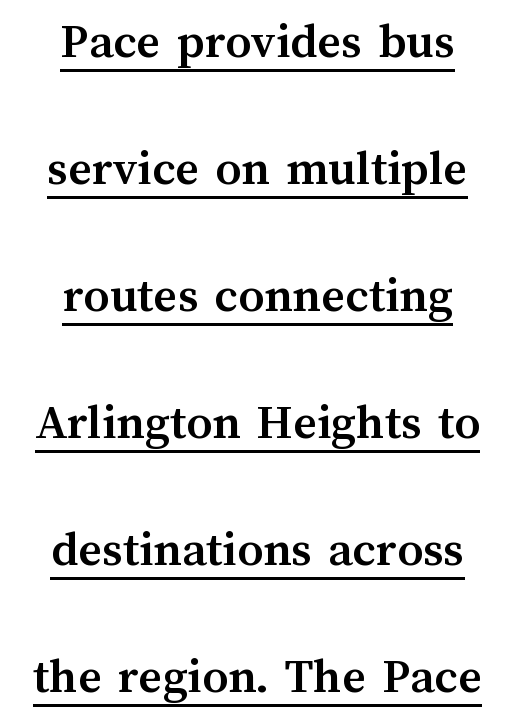
{"italic": "no", "bold": "yes", "weight": "semibold", "width": "normal", "stroke_contrast": "medium", "x_height": "medium", "monospaced": "no", "underline": "yes", "align": "center", "line_spacing": "loose", "line_spacing_ratio": 2.49, "letter_spacing": "normal", "letter_spacing_em": 0.0, "glyph_px": 51}
